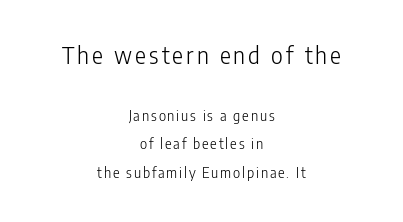
A centered setting, common on invitations and titles, is used for this passage. Baseline-to-baseline distance is far greater than the letter height. The axis of the letterforms is exactly vertical. The strokes carry an ordinary text weight at most. The composition opens big and finishes small.
